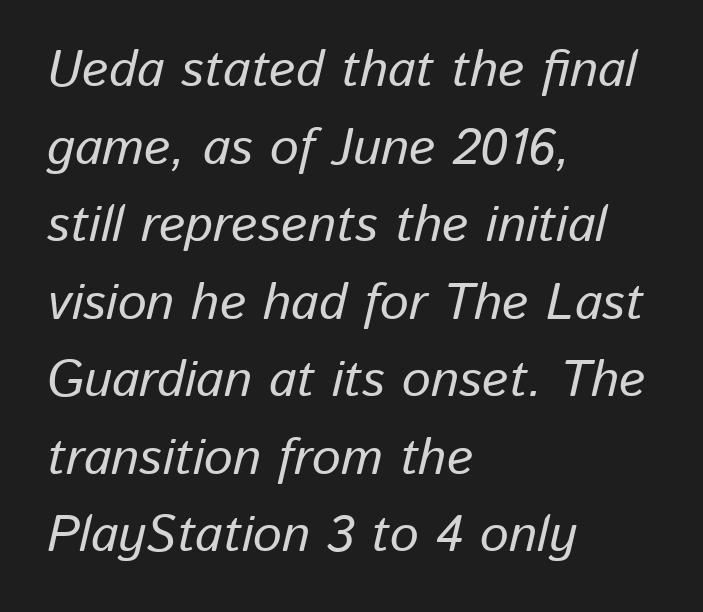
Q: Is the text italic (slanted)? A: Yes, it leans right by about 13 degrees.
Q: Is the text underlined? A: No.
Q: How is the paragraph aligned? A: Left-aligned.
Q: Is the spacing between letters normal or unusually wide? A: Normal.
Q: Is the spacing between lines tight, normal or loose? A: Normal.
Q: Width (condensed, normal, or wide)? A: Normal.
Q: Stroke contrast? A: Low.
Q: x-height? A: Medium.
Q: Monospaced? A: No.
